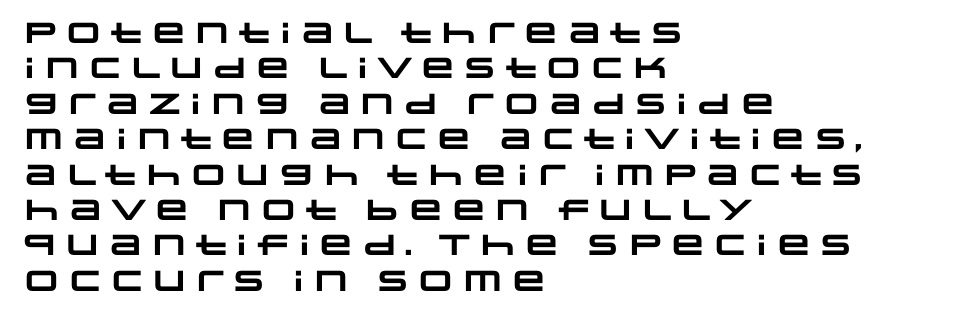
Q: Is the text bold? A: Yes.
Q: Is the typeface a serif or a sans-serif typeface? A: Sans-serif.
Q: Is the text underlined? A: No.
Q: How is the paragraph aligned? A: Left-aligned.
Q: Is the spacing between letters normal or unusually wide? A: Normal.
Q: Width (condensed, normal, or wide)? A: Wide.
Q: Stroke contrast? A: Low.
Q: x-height? A: Large.
Q: Monospaced? A: No.
